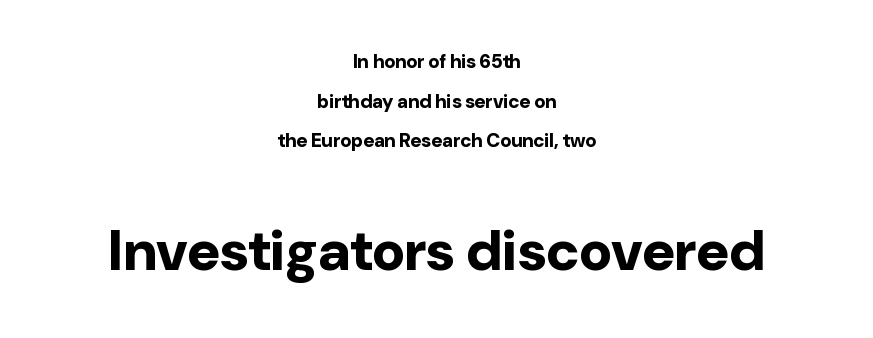
{"serif": "no", "italic": "no", "bold": "yes", "weight": "bold", "width": "normal", "stroke_contrast": "low", "x_height": "medium", "monospaced": "no", "underline": "no", "align": "center", "line_spacing": "loose", "line_spacing_ratio": 2.08, "letter_spacing": "normal", "letter_spacing_em": 0.0, "larger_block": "second", "size_ratio": 3.0, "glyph_px": 57}
